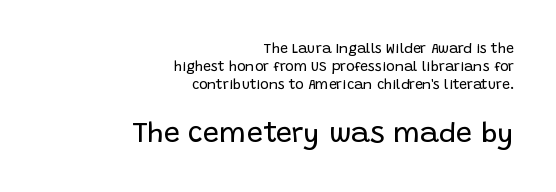
Q: Is the text bold? A: No.
Q: Is the text italic (slanted)? A: No, it is upright.
Q: Is the typeface a serif or a sans-serif typeface? A: Sans-serif.
Q: Is the text underlined? A: No.
Q: How is the paragraph aligned? A: Right-aligned.
Q: Is the spacing between letters normal or unusually wide? A: Normal.
Q: Is the spacing between lines tight, normal or loose? A: Normal.
Q: Which block of text is set in a larger size, the first (top) or the second (bottom)? A: The second (bottom) one.
Q: Width (condensed, normal, or wide)? A: Normal.
Q: Stroke contrast? A: Low.
Q: x-height? A: Large.
Q: Monospaced? A: No.
